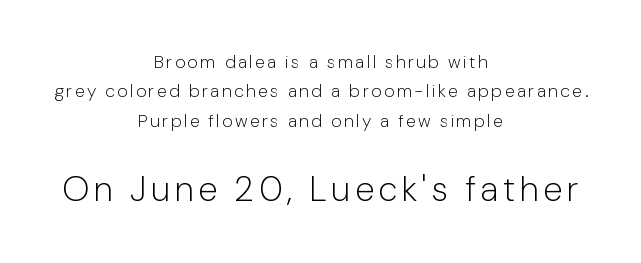
The image shows 35 px light sans-serif type, upright; set centered, normal line spacing (1.63x), not underlined; the second (bottom) block is 1.94x larger; low stroke contrast and a medium x-height.
